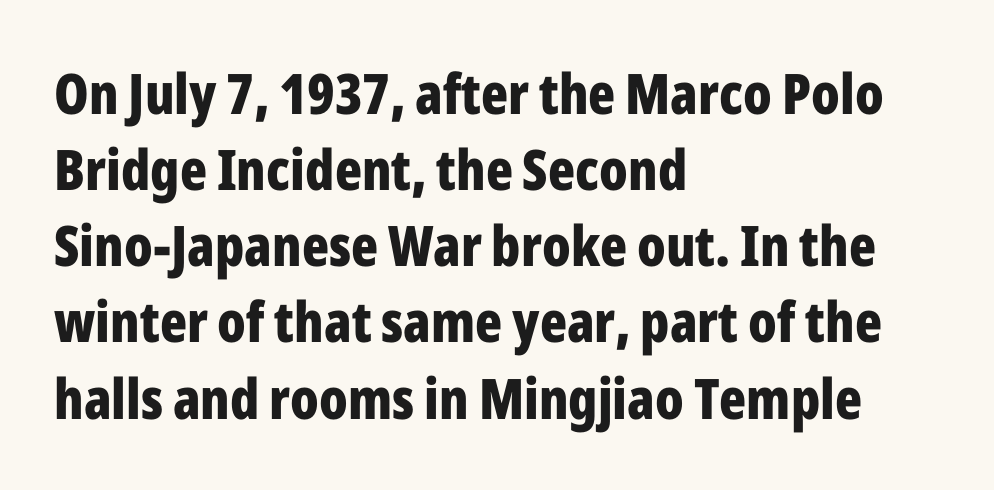
The image shows 56 px bold, condensed sans-serif type, upright; set left-aligned, normal line spacing (1.36x), normal letter spacing, not underlined; low stroke contrast and a medium x-height.
